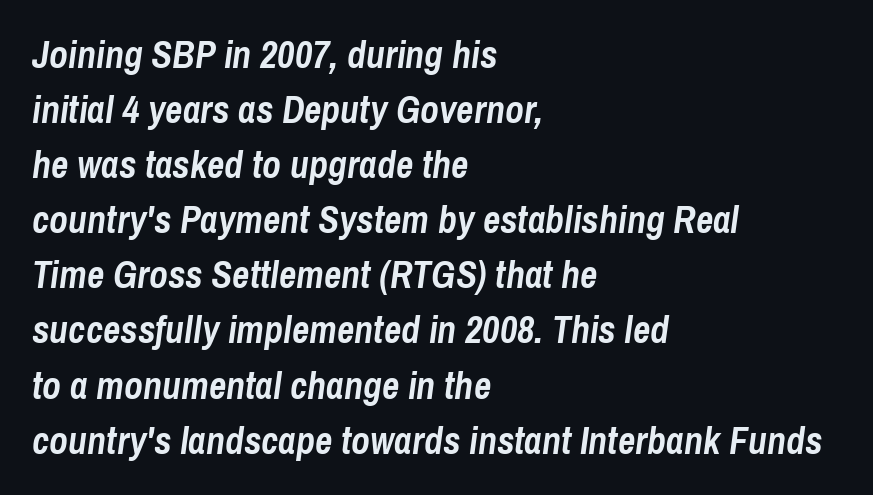
Q: Is the text bold? A: Yes.
Q: Is the text italic (slanted)? A: Yes, it leans right by about 8 degrees.
Q: Is the text underlined? A: No.
Q: How is the paragraph aligned? A: Left-aligned.
Q: Is the spacing between letters normal or unusually wide? A: Normal.
Q: Is the spacing between lines tight, normal or loose? A: Normal.
Q: Width (condensed, normal, or wide)? A: Condensed.
Q: Stroke contrast? A: Low.
Q: x-height? A: Medium.
Q: Monospaced? A: No.
